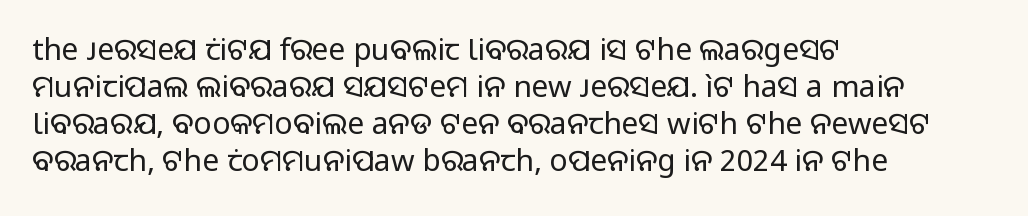
{"serif": "no", "italic": "no", "bold": "no", "weight": "regular", "width": "normal", "stroke_contrast": "low", "x_height": "medium", "monospaced": "no", "underline": "no", "align": "left", "line_spacing_ratio": 1.23, "letter_spacing": "normal", "letter_spacing_em": 0.0, "glyph_px": 30}
